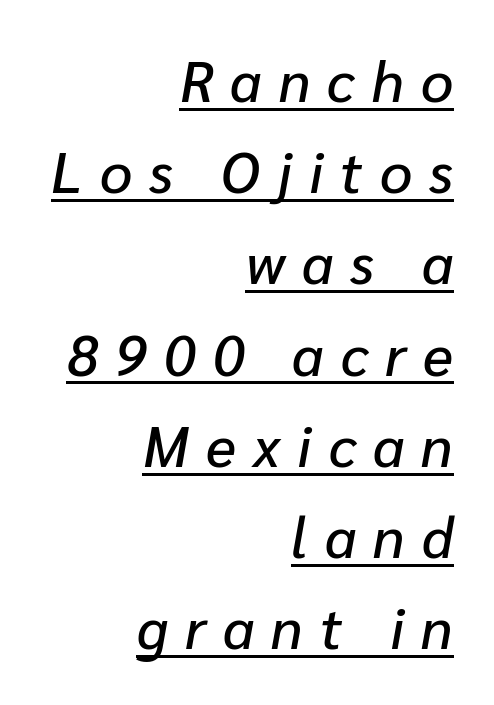
Vertical spacing — default. Horizontally, the lines are justified to the trailing edge only. A continuous stroke trails under the words, as in a hyperlink. The face used here is proportionally spaced, like ordinary book or web type. This sample uses expanded letter spacing, leaving extra air between glyphs. Compared with ordinary roman type, these characters are visibly tilted.
